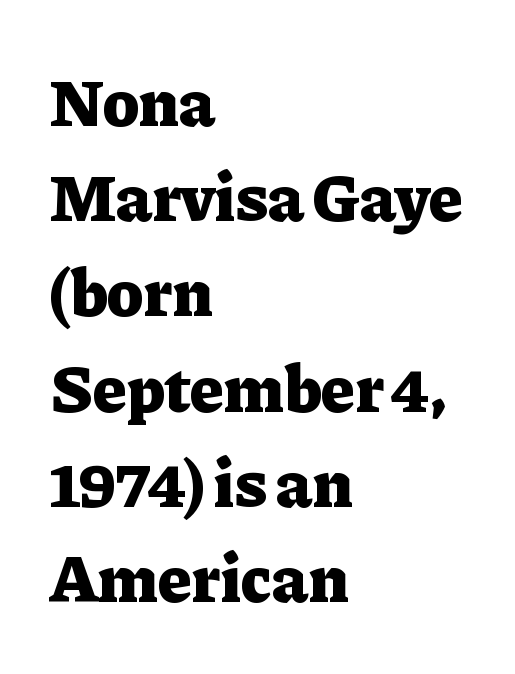
Q: Is the text bold? A: Yes.
Q: Is the text italic (slanted)? A: No, it is upright.
Q: Is the typeface a serif or a sans-serif typeface? A: Serif.
Q: Is the text underlined? A: No.
Q: How is the paragraph aligned? A: Left-aligned.
Q: Is the spacing between letters normal or unusually wide? A: Normal.
Q: Is the spacing between lines tight, normal or loose? A: Normal.
Q: Width (condensed, normal, or wide)? A: Normal.
Q: Stroke contrast? A: Low.
Q: x-height? A: Medium.
Q: Monospaced? A: No.
